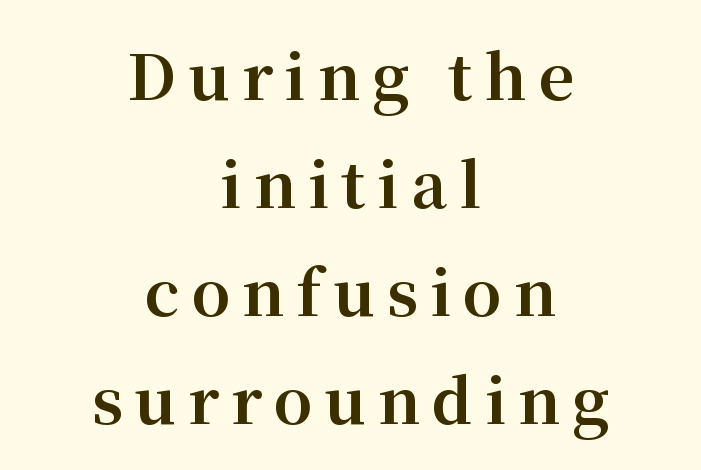
{"serif": "yes", "italic": "no", "bold": "yes", "weight": "bold", "width": "normal", "stroke_contrast": "medium", "x_height": "medium", "monospaced": "no", "underline": "no", "align": "center", "line_spacing_ratio": 1.74, "glyph_px": 62}
